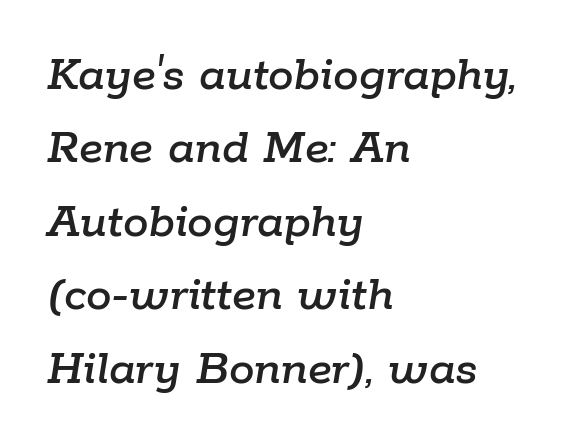
Q: Is the text italic (slanted)? A: Yes, it leans right by about 9 degrees.
Q: Is the text underlined? A: No.
Q: How is the paragraph aligned? A: Left-aligned.
Q: Is the spacing between letters normal or unusually wide? A: Normal.
Q: Is the spacing between lines tight, normal or loose? A: Normal.
Q: Width (condensed, normal, or wide)? A: Normal.
Q: Stroke contrast? A: Low.
Q: x-height? A: Medium.
Q: Monospaced? A: No.
